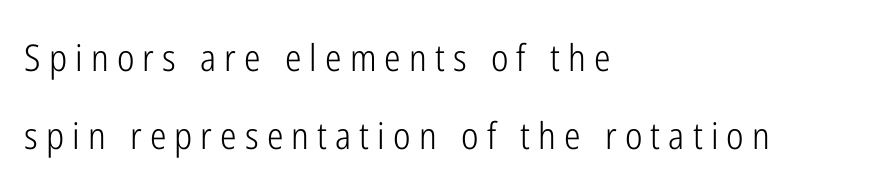
The lines are spread far apart with generous leading. Loose tracking; the words dissolve into strings of separated letters. No feet cap the strokes, marking this as sans-serif type. This sample has the flowing, uneven cadence of proportional lettering. The lines are quadded left. Vertical stems look standard width or narrower in stroke.
